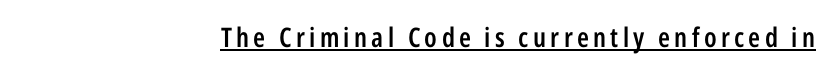
Q: Is the text bold? A: Semi-bold.
Q: Is the text italic (slanted)? A: No, it is upright.
Q: Is the text underlined? A: Yes.
Q: How is the paragraph aligned? A: Right-aligned.
